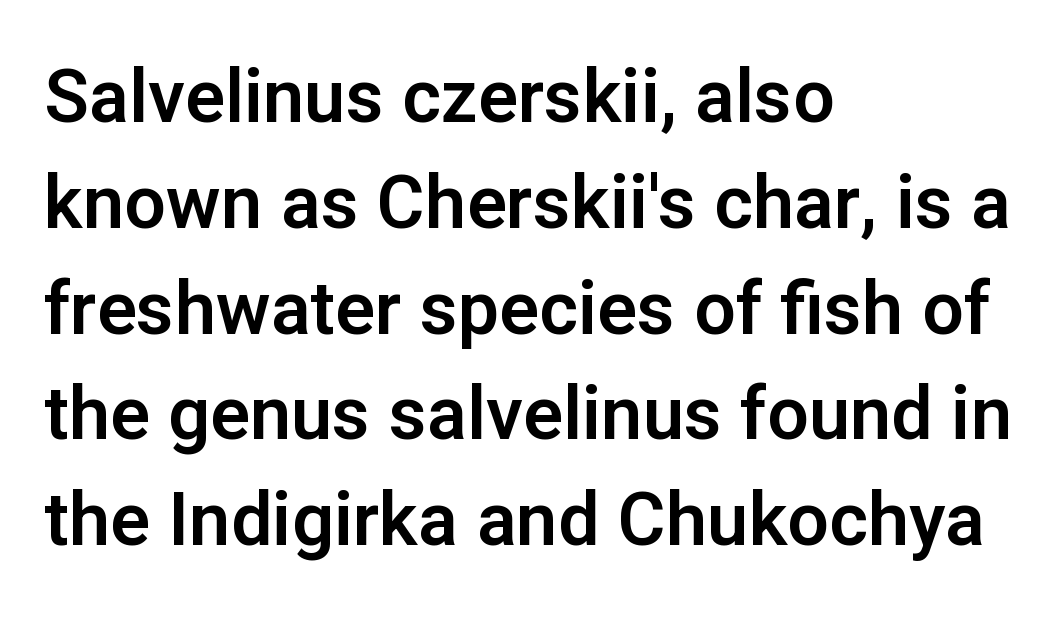
The image shows 74 px sans-serif type, upright; set left-aligned, normal line spacing (1.43x), normal letter spacing, not underlined; low stroke contrast and a medium x-height.
